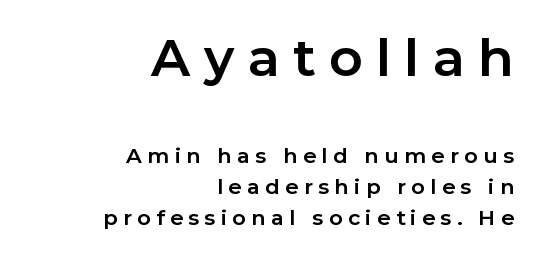
Q: Is the text bold? A: Yes.
Q: Is the text italic (slanted)? A: No, it is upright.
Q: Is the typeface a serif or a sans-serif typeface? A: Sans-serif.
Q: Is the text underlined? A: No.
Q: How is the paragraph aligned? A: Right-aligned.
Q: Is the spacing between letters normal or unusually wide? A: Unusually wide.
Q: Is the spacing between lines tight, normal or loose? A: Normal.
Q: Which block of text is set in a larger size, the first (top) or the second (bottom)? A: The first (top) one.
Q: Width (condensed, normal, or wide)? A: Normal.
Q: Stroke contrast? A: Low.
Q: x-height? A: Medium.
Q: Monospaced? A: No.
